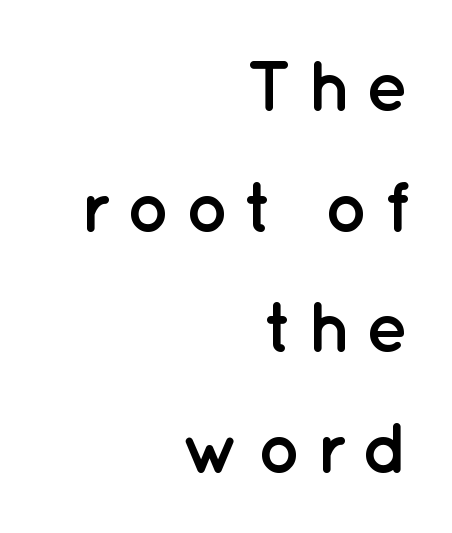
The space between consecutive lines is moderate. Emphasis by weight is at full strength: bold. Every row of glyphs terminates at an identical x-position on the right. These lines were composed using upright roman letters.
